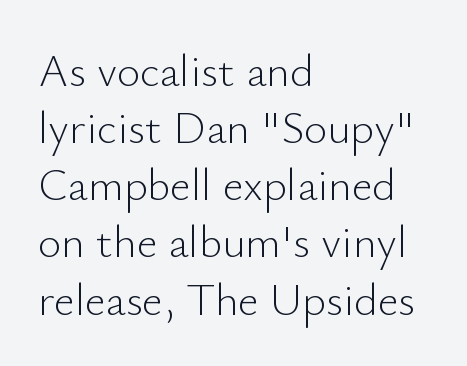
Grotesque or geometric, the face here clearly has no serifs. A clean baseline with only descenders dipping below it. The lettering holds an erect, upright posture throughout. Successive baselines arrive at the customary interval.
